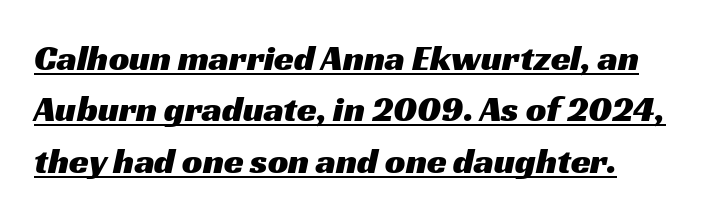
Q: Is the typeface a serif or a sans-serif typeface? A: Sans-serif.
Q: Is the text underlined? A: Yes.
Q: How is the paragraph aligned? A: Left-aligned.
Q: Is the spacing between letters normal or unusually wide? A: Normal.
Q: Is the spacing between lines tight, normal or loose? A: Normal.
Q: Width (condensed, normal, or wide)? A: Wide.
Q: Stroke contrast? A: Medium.
Q: x-height? A: Medium.
Q: Monospaced? A: No.
